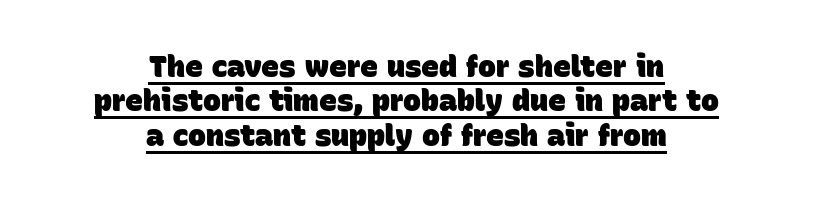
Q: Is the text bold? A: Yes.
Q: Is the typeface a serif or a sans-serif typeface? A: Sans-serif.
Q: Is the text underlined? A: Yes.
Q: How is the paragraph aligned? A: Centered.
Q: Is the spacing between letters normal or unusually wide? A: Normal.
Q: Is the spacing between lines tight, normal or loose? A: Tight.
Q: Width (condensed, normal, or wide)? A: Normal.
Q: Stroke contrast? A: Low.
Q: x-height? A: Large.
Q: Monospaced? A: No.
